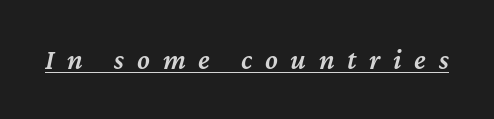
{"italic": "yes", "lean": "right", "slant_degrees": 12, "bold": "semi", "weight": "semibold", "width": "normal", "stroke_contrast": "medium", "x_height": "medium", "monospaced": "no", "underline": "yes", "letter_spacing": "wide", "letter_spacing_em": 0.44, "glyph_px": 29}
